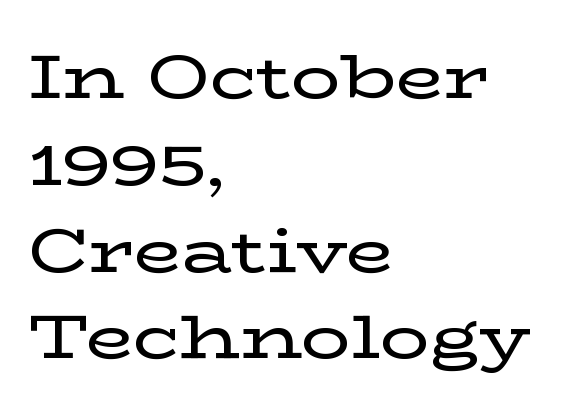
Are there feet on the stems? There are — it's a serif. Layout note: lines flush left. The specimen reads as upright at a glance. Is the letter spacing exaggerated? No — it looks like the ordinary default.
